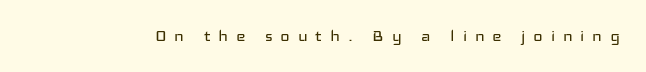
Q: Is the text bold? A: No.
Q: Is the text italic (slanted)? A: No, it is upright.
Q: Is the text underlined? A: No.
Q: Is the spacing between letters normal or unusually wide? A: Unusually wide.
